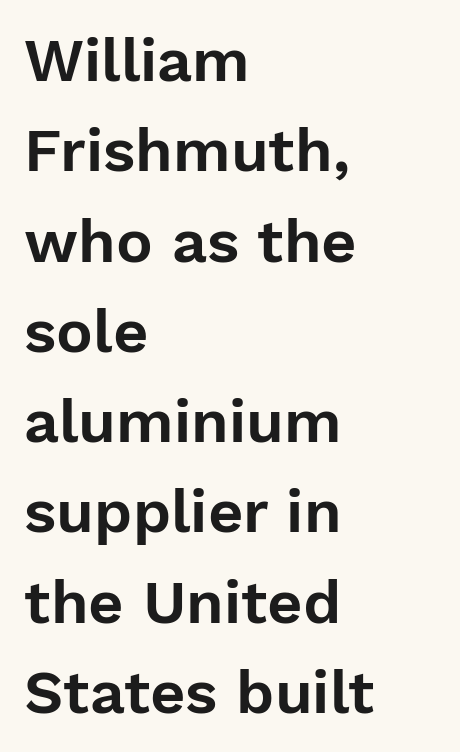
Compared with typical body copy, the letter spacing here is the same. Leading matches the norm, producing a regular column. Looks like regular typesetting: each glyph gets only the width it needs. You can tell from the bare stems that sans-serif type was used.
